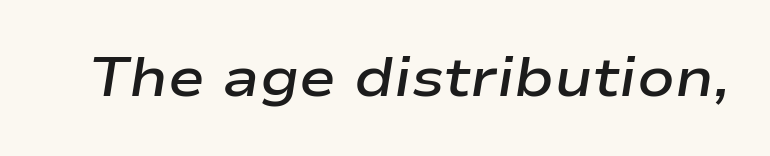
The baseline area is clear. You could not count columns in this text — the font is proportionally spaced. Rendered with sloped, italic letterforms. Bold? Not quite — semibold, heavier than regular but stopping short. Between one letter and the next there's only the usual sliver of space.
